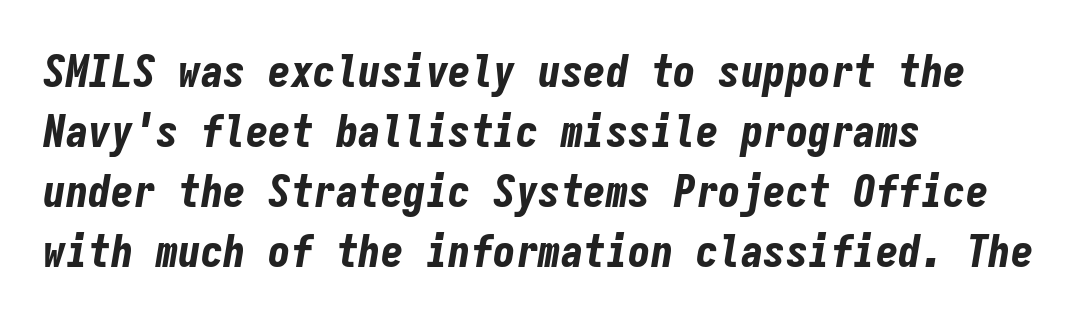
{"italic": "yes", "lean": "right", "slant_degrees": 9, "bold": "yes", "weight": "bold", "width": "condensed", "stroke_contrast": "low", "x_height": "medium", "monospaced": "yes", "underline": "no", "align": "left", "line_spacing": "normal", "line_spacing_ratio": 1.33, "letter_spacing": "normal", "letter_spacing_em": 0.0, "glyph_px": 45}
